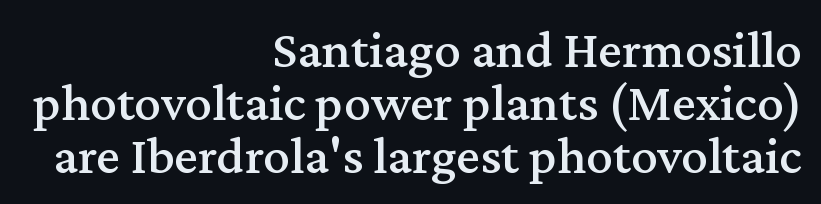
{"serif": "yes", "italic": "no", "width": "normal", "stroke_contrast": "medium", "x_height": "medium", "monospaced": "no", "underline": "no", "align": "right", "line_spacing": "tight", "line_spacing_ratio": 1.0, "letter_spacing": "normal", "letter_spacing_em": 0.0, "glyph_px": 53}
